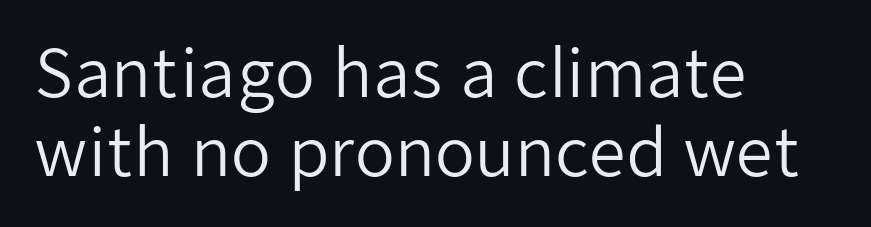
The image shows 65 px regular-weight sans-serif type, upright; set left-aligned, line spacing 1.22x, normal letter spacing, not underlined; low stroke contrast and a medium x-height.
